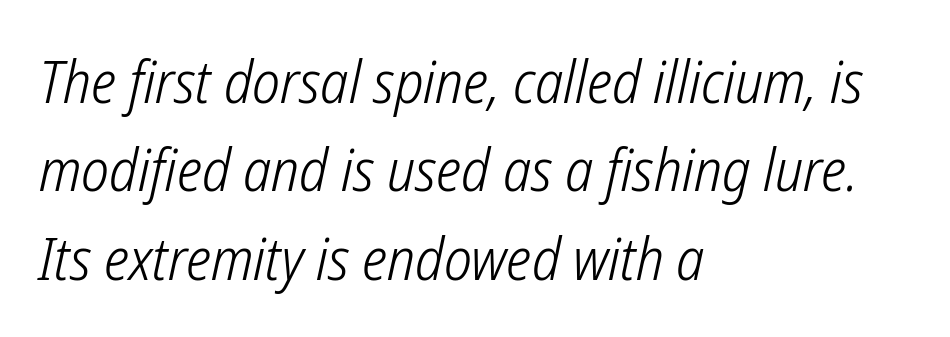
The image shows 59 px light, condensed sans-serif type; set left-aligned, normal line spacing (1.5x), normal letter spacing, not underlined; low stroke contrast and a medium x-height.
